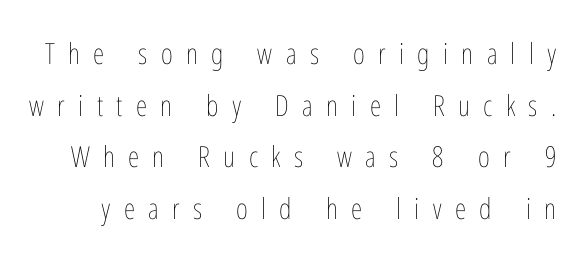
Tracking value appears strongly positive — letters spread wide. Underlining? Definitely not there. When letters stand straight like this, we call the style roman or upright. Spacing verdict: proportional, widths tailored to each character. Weight: in the light-to-regular range.
